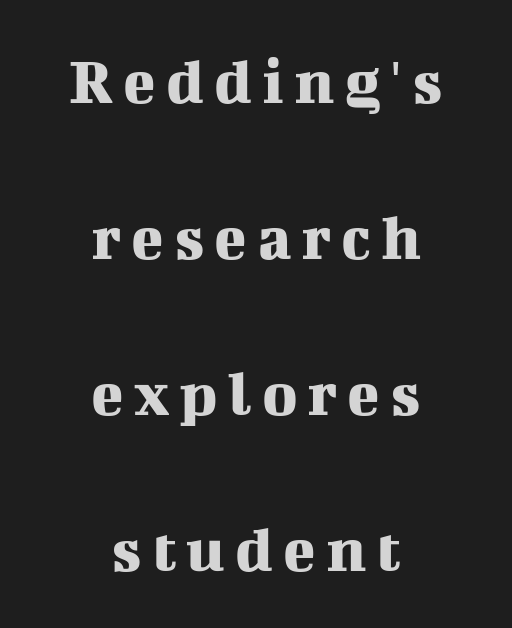
{"serif": "yes", "italic": "no", "width": "normal", "stroke_contrast": "medium", "x_height": "medium", "monospaced": "no", "underline": "no", "align": "center", "line_spacing": "loose", "line_spacing_ratio": 2.33, "glyph_px": 67}
